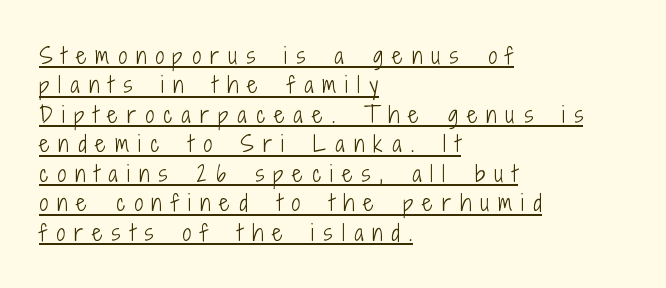
Q: Is the text bold? A: No.
Q: Is the text italic (slanted)? A: No, it is upright.
Q: Is the text underlined? A: Yes.
Q: How is the paragraph aligned? A: Left-aligned.
Q: Is the spacing between letters normal or unusually wide? A: Unusually wide.
Q: Is the spacing between lines tight, normal or loose? A: Normal.
